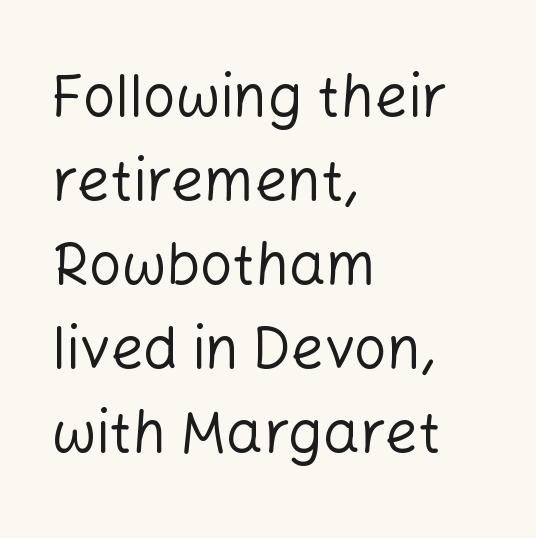
Q: Is the text bold? A: No.
Q: Is the text italic (slanted)? A: No, it is upright.
Q: Is the typeface a serif or a sans-serif typeface? A: Sans-serif.
Q: Is the text underlined? A: No.
Q: How is the paragraph aligned? A: Left-aligned.
Q: Is the spacing between letters normal or unusually wide? A: Normal.
Q: Is the spacing between lines tight, normal or loose? A: Normal.
Q: Width (condensed, normal, or wide)? A: Normal.
Q: Stroke contrast? A: Low.
Q: x-height? A: Medium.
Q: Monospaced? A: No.
